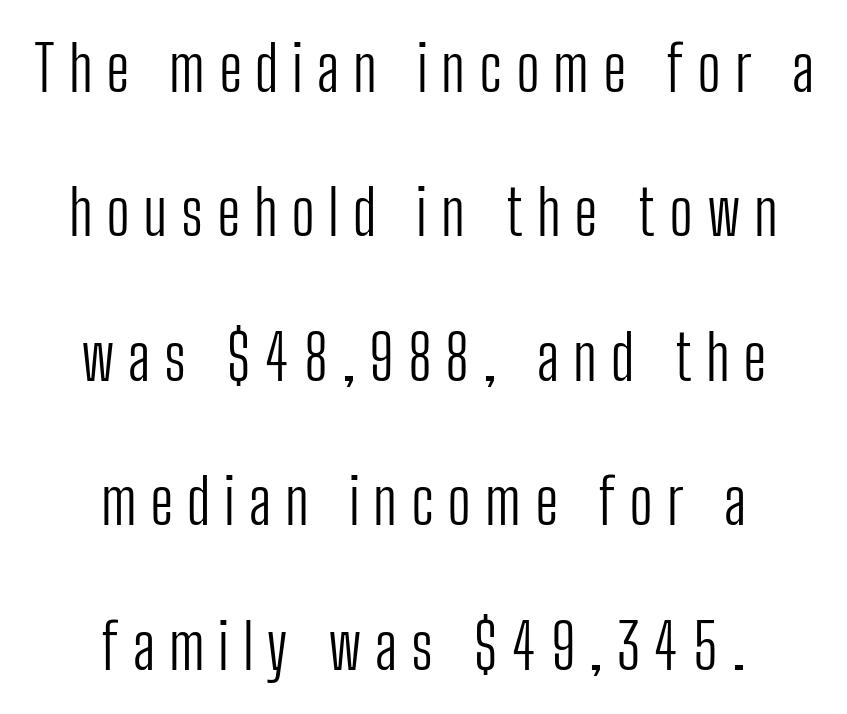
{"serif": "no", "italic": "no", "bold": "no", "weight": "light", "width": "condensed", "stroke_contrast": "low", "x_height": "medium", "monospaced": "no", "underline": "no", "align": "center", "line_spacing": "loose", "line_spacing_ratio": 2.33, "letter_spacing": "wide", "letter_spacing_em": 0.22, "glyph_px": 62}
